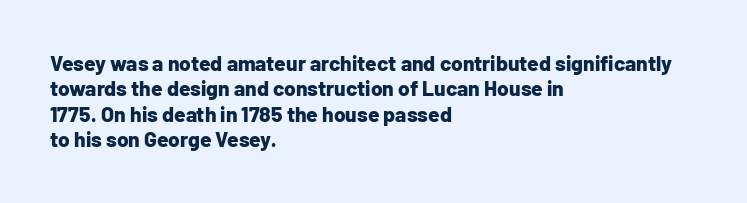
The image shows 21 px bold type, upright; set left-aligned, line spacing 1.21x, normal letter spacing, not underlined.
